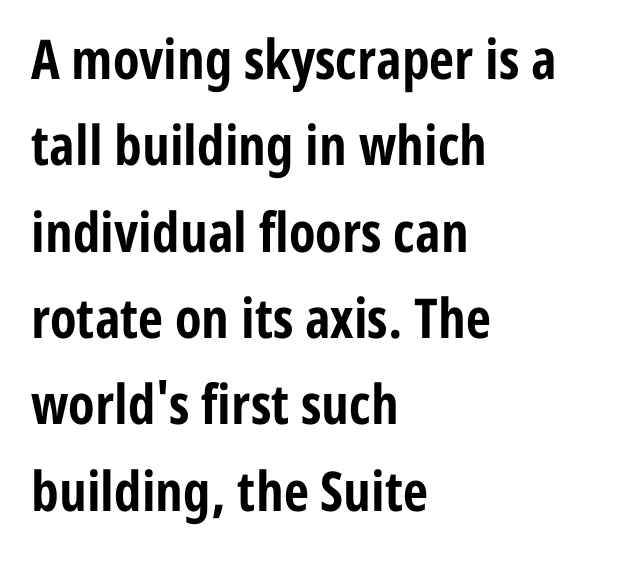
Q: Is the text bold? A: Yes.
Q: Is the text italic (slanted)? A: No, it is upright.
Q: Is the typeface a serif or a sans-serif typeface? A: Sans-serif.
Q: Is the text underlined? A: No.
Q: How is the paragraph aligned? A: Left-aligned.
Q: Is the spacing between letters normal or unusually wide? A: Normal.
Q: Is the spacing between lines tight, normal or loose? A: Normal.
Q: Width (condensed, normal, or wide)? A: Condensed.
Q: Stroke contrast? A: Low.
Q: x-height? A: Medium.
Q: Monospaced? A: No.
